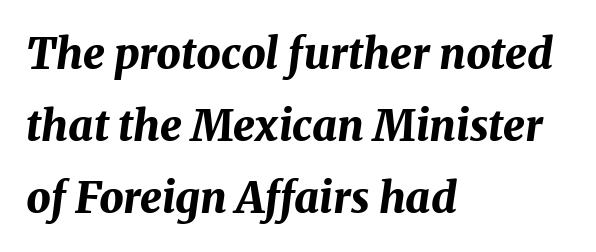
As a designer I'd log this as weight 700, bold. In terms of leading, this rendering sits right in the middle. The type is set solid horizontally, with unmodified tracking. The baseline area is clear. The letters are slanted; this is an italic face. This rendering uses left alignment, leaving the right contour irregular.
